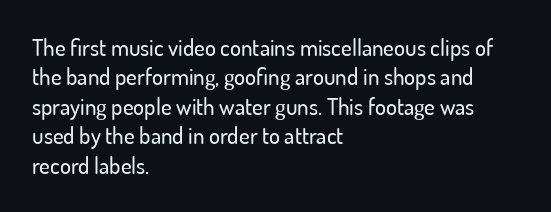
The image shows 23 px text type, upright; set left-aligned, normal line spacing (1.28x), normal letter spacing, not underlined.
